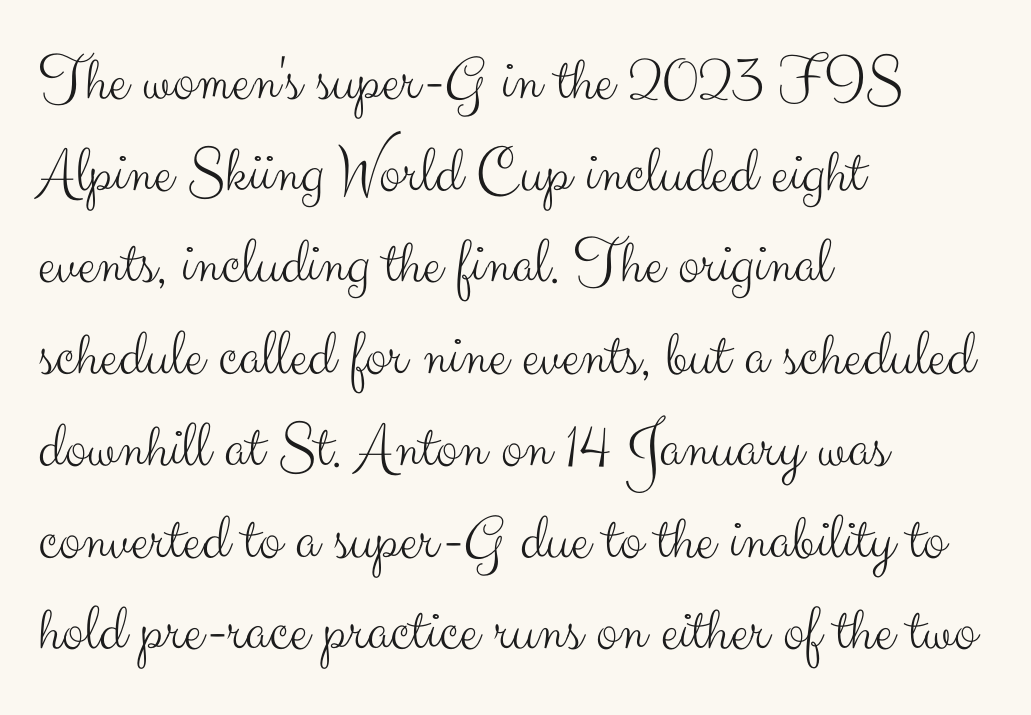
{"serif": "no", "bold": "no", "weight": "light", "width": "normal", "stroke_contrast": "medium", "x_height": "small", "monospaced": "no", "underline": "no", "align": "left", "line_spacing": "normal", "line_spacing_ratio": 1.39, "letter_spacing": "normal", "letter_spacing_em": 0.0, "glyph_px": 66}
